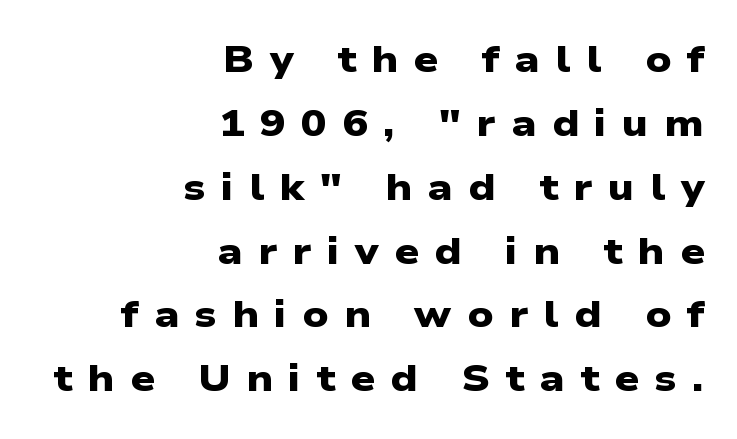
Horizontally, the lines are justified to the trailing edge only. The letterforms stand isolated, each surrounded by extra space. Pretty heavy lettering here — definitely bold. A typesetter would call this proportional, since set widths differ per character.
